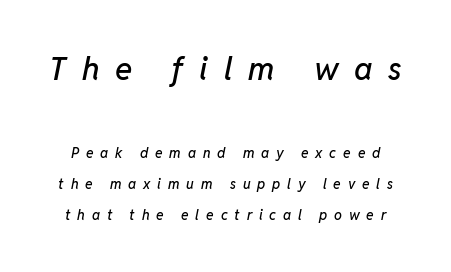
The designer gave the opening block more size than the closing block. Spacing between characters has been opened up far beyond the box default. Beneath every word, the page is bare. How would I describe the line gaps? Wide and relaxed. Spacing verdict: proportional, widths tailored to each character. The axis of the letterforms is tilted away from vertical.
